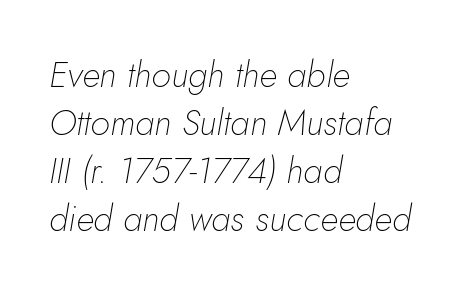
{"italic": "yes", "lean": "right", "slant_degrees": 10, "bold": "no", "weight": "thin", "width": "normal", "stroke_contrast": "low", "x_height": "small", "monospaced": "no", "underline": "no", "align": "left", "line_spacing": "normal", "line_spacing_ratio": 1.33, "letter_spacing": "normal", "letter_spacing_em": 0.0, "glyph_px": 36}
